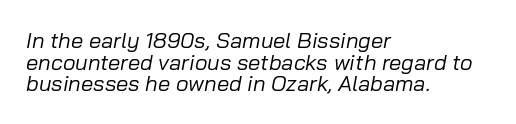
The image shows 22 px text type, italic (leaning right); set left-aligned, tight line spacing (0.98x), normal letter spacing, not underlined.
